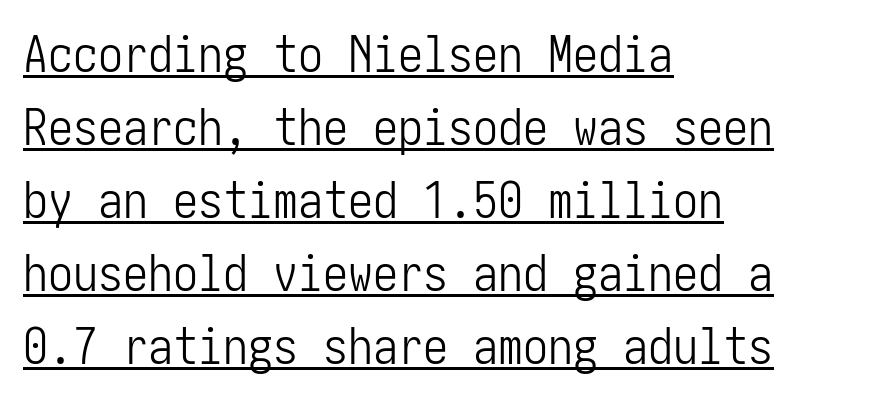
{"serif": "no", "italic": "no", "bold": "no", "weight": "light", "width": "condensed", "stroke_contrast": "low", "x_height": "medium", "underline": "yes", "align": "left", "line_spacing": "normal", "line_spacing_ratio": 1.46, "letter_spacing": "normal", "letter_spacing_em": 0.0, "glyph_px": 50}
